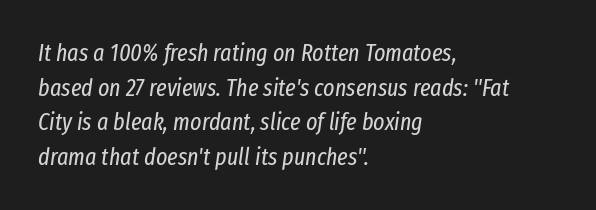
Q: Is the text bold? A: No.
Q: Is the text italic (slanted)? A: Yes, it leans right by about 8 degrees.
Q: Is the text underlined? A: No.
Q: How is the paragraph aligned? A: Left-aligned.
Q: Is the spacing between letters normal or unusually wide? A: Normal.
Q: Is the spacing between lines tight, normal or loose? A: Normal.
